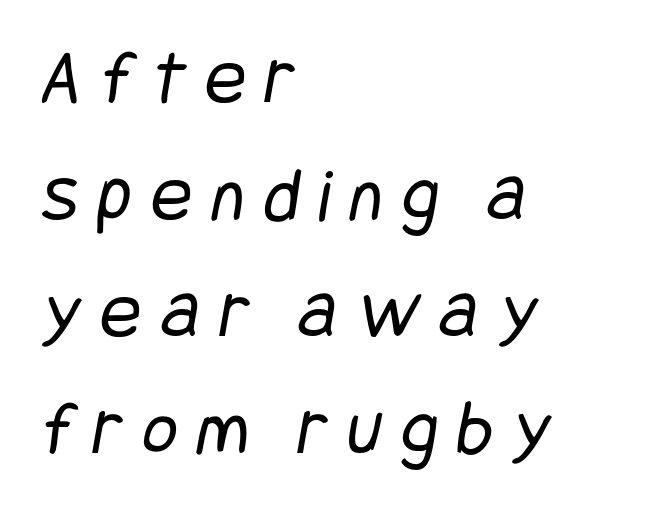
The image shows 77 px regular-weight, condensed sans-serif type; set left-aligned, normal line spacing (1.52x), unusually wide letter spacing (+0.25 em), not underlined; low stroke contrast and a large x-height.
